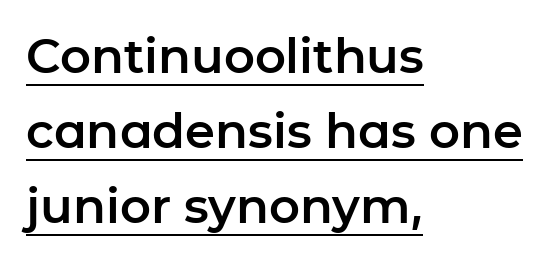
Q: Is the text italic (slanted)? A: No, it is upright.
Q: Is the typeface a serif or a sans-serif typeface? A: Sans-serif.
Q: Is the text underlined? A: Yes.
Q: How is the paragraph aligned? A: Left-aligned.
Q: Is the spacing between letters normal or unusually wide? A: Normal.
Q: Is the spacing between lines tight, normal or loose? A: Normal.
Q: Width (condensed, normal, or wide)? A: Normal.
Q: Stroke contrast? A: Low.
Q: x-height? A: Medium.
Q: Monospaced? A: No.
